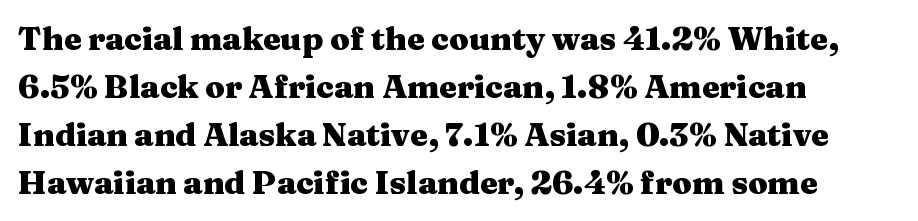
{"serif": "yes", "italic": "no", "bold": "yes", "weight": "heavy", "width": "wide", "stroke_contrast": "medium", "x_height": "medium", "monospaced": "no", "underline": "no", "align": "left", "line_spacing": "normal", "line_spacing_ratio": 1.5, "letter_spacing": "normal", "letter_spacing_em": 0.0, "glyph_px": 32}
